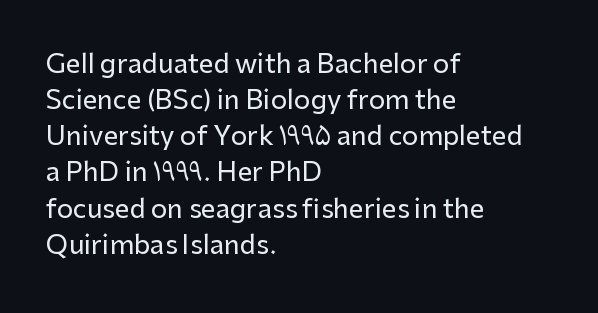
The image shows 26 px text type, upright; set left-aligned, normal line spacing (1.39x), normal letter spacing, not underlined.
